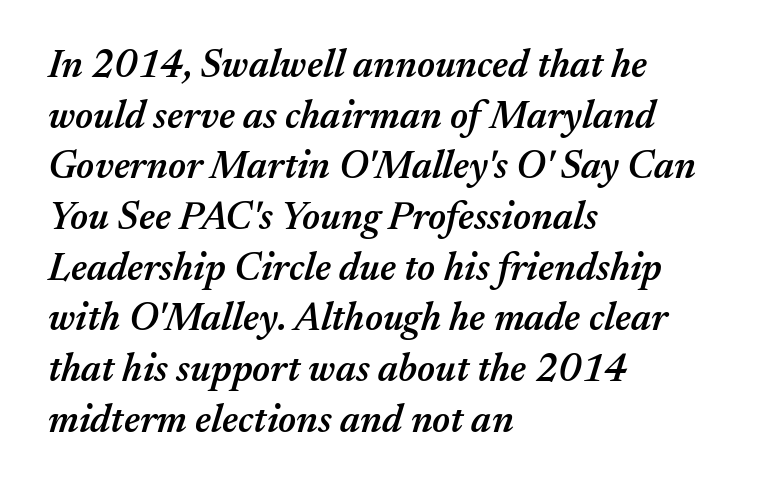
{"italic": "yes", "lean": "right", "slant_degrees": 17, "bold": "semi", "weight": "semibold", "width": "normal", "stroke_contrast": "medium", "x_height": "medium", "monospaced": "no", "underline": "no", "align": "left", "line_spacing": "normal", "line_spacing_ratio": 1.3, "letter_spacing": "normal", "letter_spacing_em": 0.0, "glyph_px": 39}
